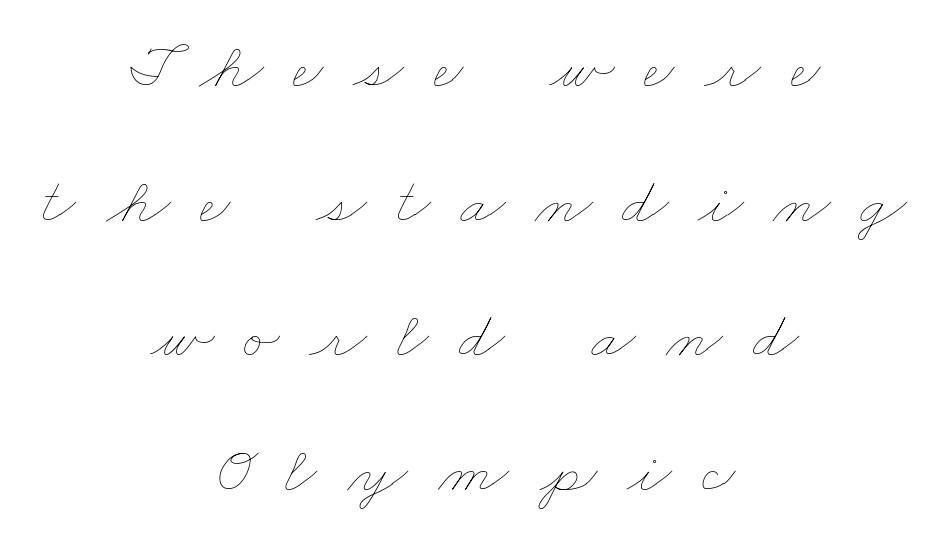
{"bold": "no", "weight": "thin", "width": "wide", "stroke_contrast": "low", "x_height": "small", "monospaced": "no", "underline": "no", "align": "center", "line_spacing": "loose", "line_spacing_ratio": 2.04, "letter_spacing": "wide", "letter_spacing_em": 0.45, "glyph_px": 66}
